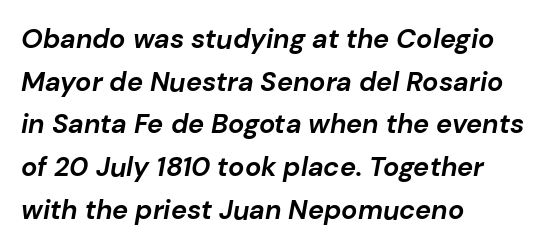
{"italic": "yes", "lean": "right", "slant_degrees": 10, "bold": "yes", "underline": "no", "align": "left", "line_spacing": "normal", "line_spacing_ratio": 1.58, "letter_spacing": "normal", "letter_spacing_em": 0.0, "glyph_px": 27}
